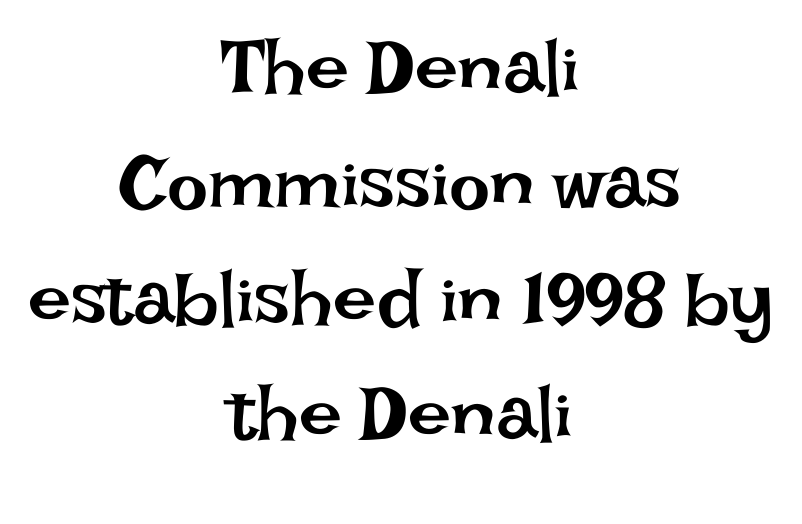
The image shows 77 px regular-weight type, upright; set centered, normal line spacing (1.5x), normal letter spacing, not underlined; low stroke contrast and a large x-height.
